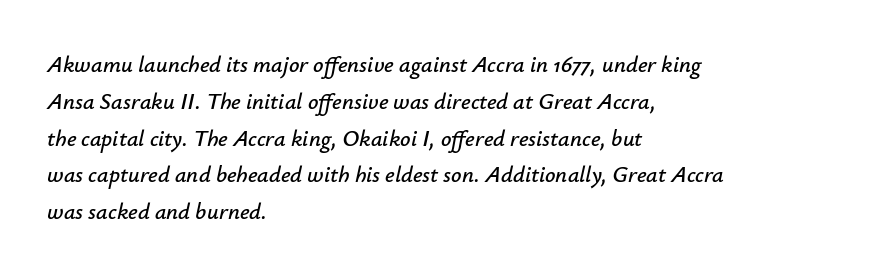
Q: Is the text italic (slanted)? A: Yes, it leans right by about 12 degrees.
Q: Is the text underlined? A: No.
Q: How is the paragraph aligned? A: Left-aligned.
Q: Is the spacing between letters normal or unusually wide? A: Normal.
Q: Is the spacing between lines tight, normal or loose? A: Normal.
